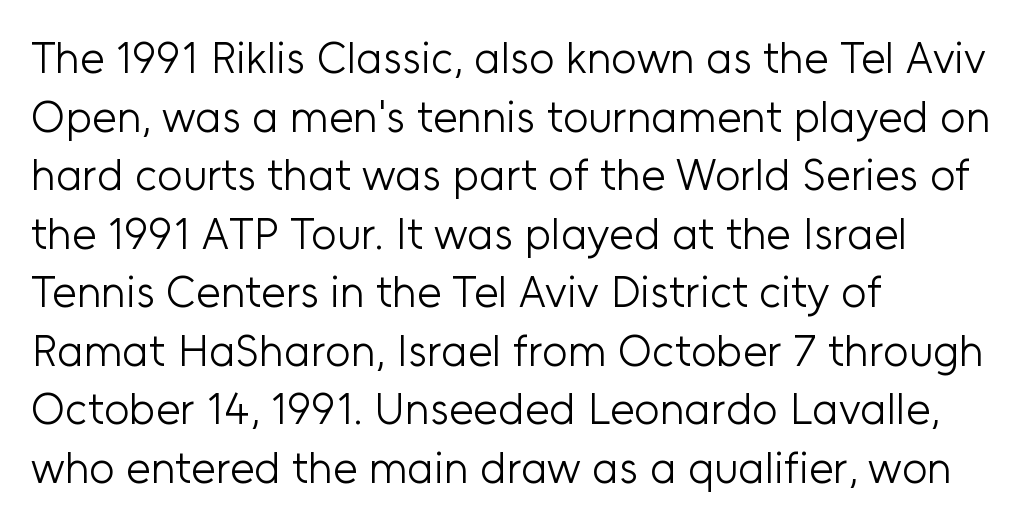
Q: Is the text bold? A: No.
Q: Is the text italic (slanted)? A: No, it is upright.
Q: Is the typeface a serif or a sans-serif typeface? A: Sans-serif.
Q: Is the text underlined? A: No.
Q: How is the paragraph aligned? A: Left-aligned.
Q: Is the spacing between letters normal or unusually wide? A: Normal.
Q: Is the spacing between lines tight, normal or loose? A: Normal.
Q: Width (condensed, normal, or wide)? A: Normal.
Q: Stroke contrast? A: Low.
Q: x-height? A: Medium.
Q: Monospaced? A: No.
